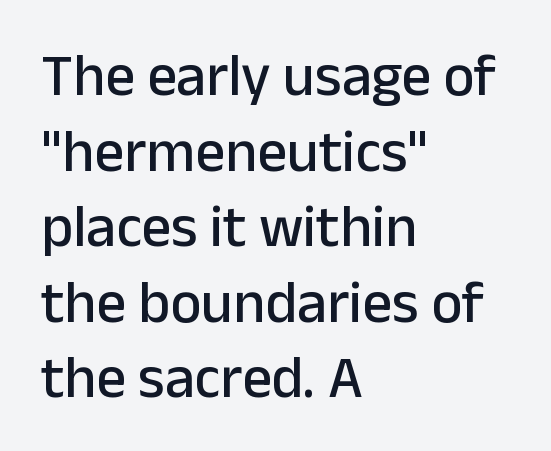
Q: Is the text italic (slanted)? A: No, it is upright.
Q: Is the typeface a serif or a sans-serif typeface? A: Sans-serif.
Q: Is the text underlined? A: No.
Q: How is the paragraph aligned? A: Left-aligned.
Q: Is the spacing between letters normal or unusually wide? A: Normal.
Q: Is the spacing between lines tight, normal or loose? A: Normal.
Q: Width (condensed, normal, or wide)? A: Normal.
Q: Stroke contrast? A: Low.
Q: x-height? A: Medium.
Q: Monospaced? A: No.
